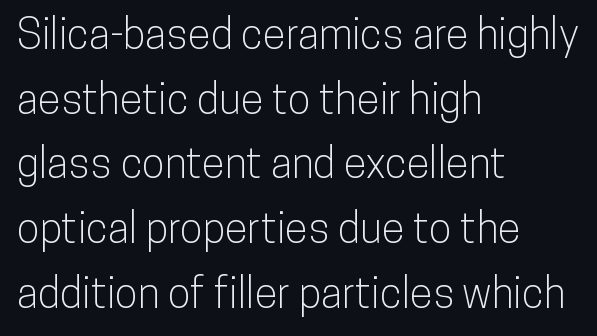
Just letters on the line, the space beneath them empty. There is no visible air inserted between adjacent glyphs. The characters display no serif detailing; their extremities are plain. Leftover space on each line is placed entirely after the last word.
